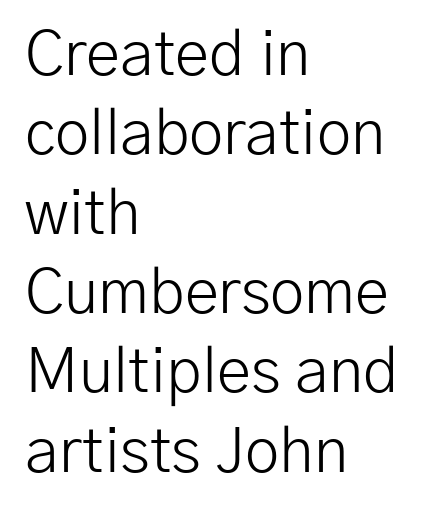
{"serif": "no", "italic": "no", "bold": "no", "weight": "light", "width": "normal", "stroke_contrast": "low", "x_height": "medium", "monospaced": "no", "underline": "no", "align": "left", "line_spacing": "normal", "line_spacing_ratio": 1.28, "letter_spacing": "normal", "letter_spacing_em": 0.0, "glyph_px": 62}
